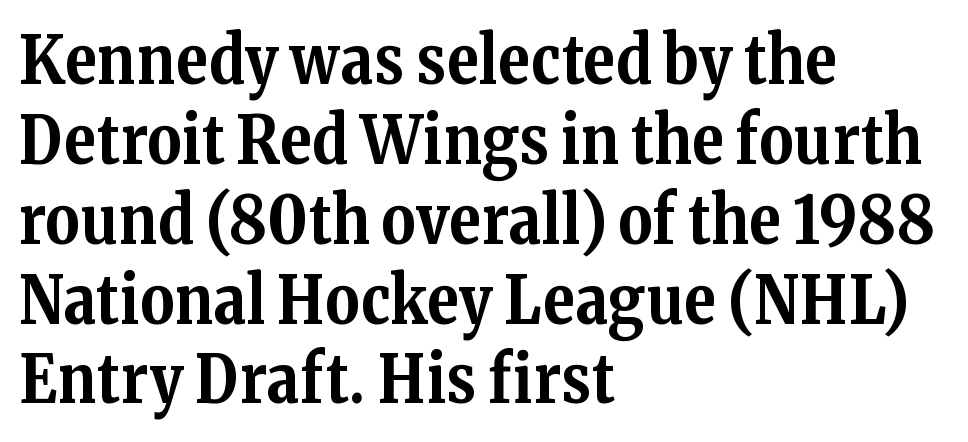
The image shows 66 px bold serif type, upright; set left-aligned, line spacing 1.21x, normal letter spacing, not underlined; medium stroke contrast and a medium x-height.
